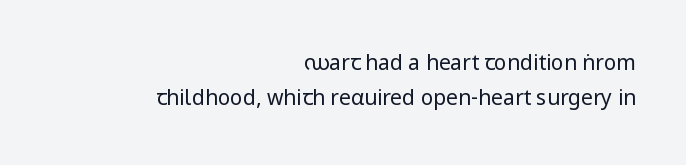
The image shows 21 px text type, upright; set right-aligned, normal line spacing (1.67x), normal letter spacing, not underlined.
